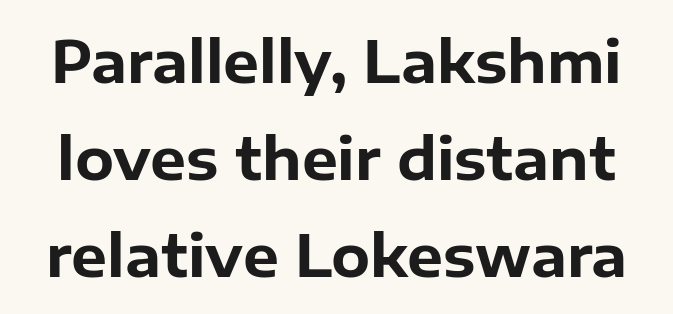
Just letters on the line, the space beneath them empty. These lines keep a tight, regular rhythm from letter to letter. Ascenders rise straight up at ninety degrees. In terms of leading, this rendering sits right in the middle.
